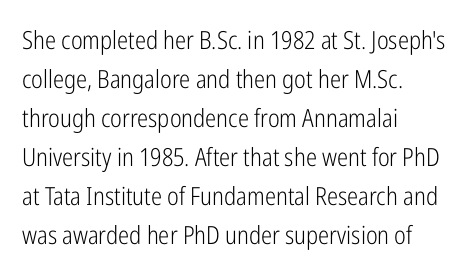
The space between consecutive lines is moderate. In terms of letterspacing, this is plain default setting. This rendering features lettering with no underline. Is the stroke heavy? The answer is a plain regular-or-lighter.
